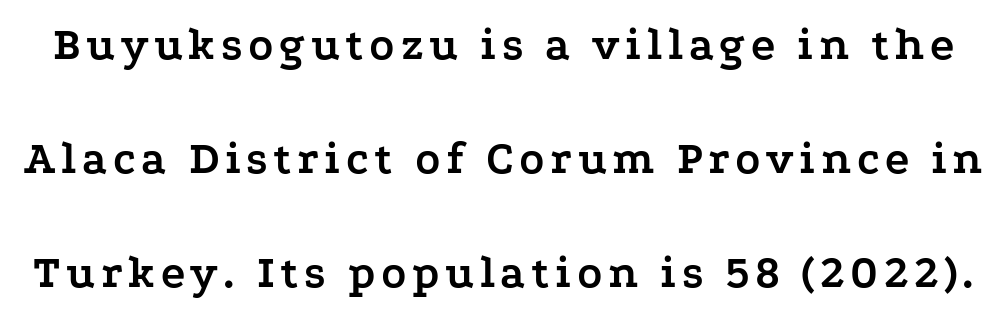
Clear beneath every line of the passage. Posture: straight, roman, zero tilt. Spacing verdict: proportional, widths tailored to each character. Is there much room between lines? Yes — plenty of vertical air separates them. The passage shown is typeset with a serif family.
